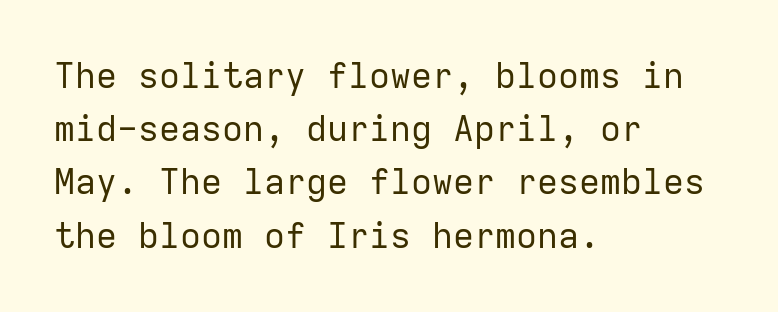
{"serif": "no", "italic": "no", "bold": "no", "weight": "regular", "width": "normal", "stroke_contrast": "low", "x_height": "medium", "monospaced": "yes", "underline": "no", "align": "left", "line_spacing": "normal", "line_spacing_ratio": 1.52, "letter_spacing": "normal", "letter_spacing_em": 0.0, "glyph_px": 35}
